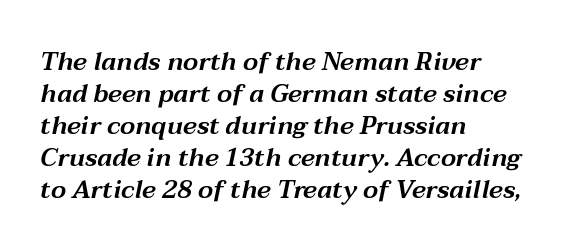
Q: Is the text italic (slanted)? A: Yes, it leans right by about 12 degrees.
Q: Is the text underlined? A: No.
Q: How is the paragraph aligned? A: Left-aligned.
Q: Is the spacing between letters normal or unusually wide? A: Normal.
Q: Is the spacing between lines tight, normal or loose? A: Normal.
